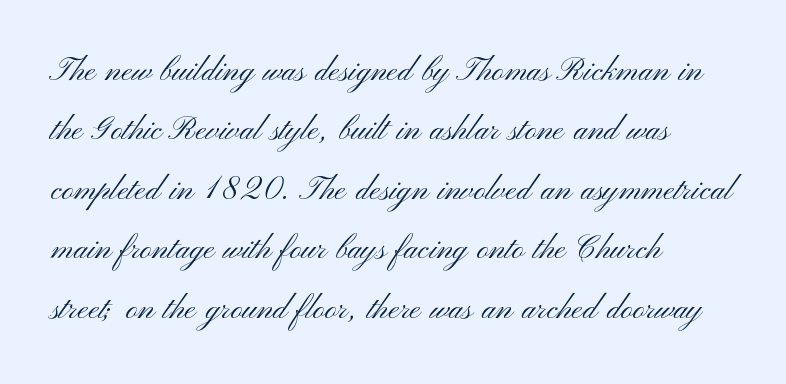
{"serif": "no", "bold": "no", "weight": "light", "width": "wide", "stroke_contrast": "medium", "x_height": "small", "monospaced": "no", "underline": "no", "align": "left", "line_spacing": "normal", "line_spacing_ratio": 1.45, "letter_spacing": "normal", "letter_spacing_em": 0.0, "glyph_px": 41}
